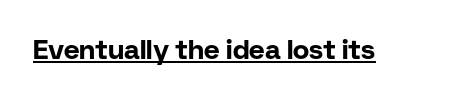
{"italic": "no", "bold": "yes", "underline": "yes", "letter_spacing": "normal", "letter_spacing_em": 0.0, "glyph_px": 27}
